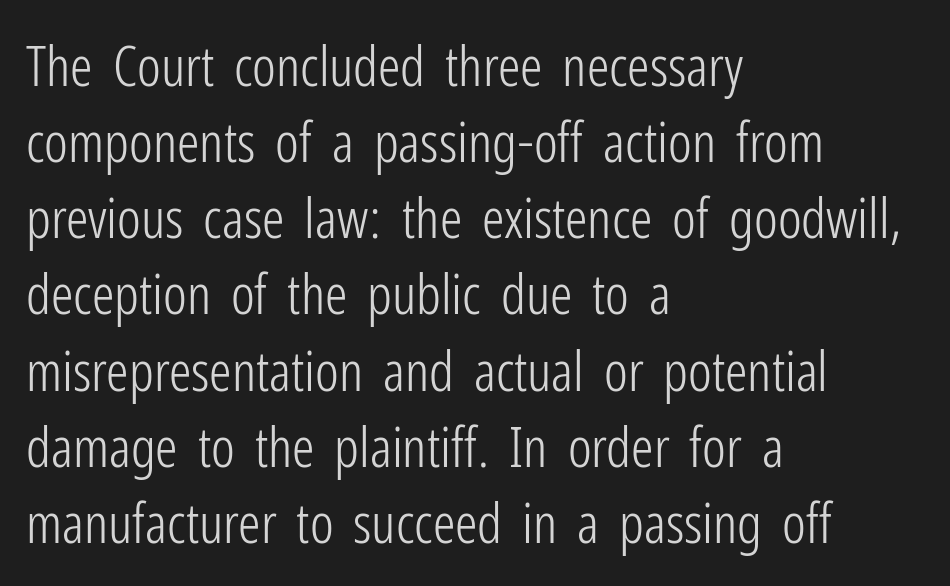
{"serif": "no", "italic": "no", "bold": "no", "weight": "light", "width": "condensed", "stroke_contrast": "low", "x_height": "medium", "monospaced": "no", "underline": "no", "align": "left", "line_spacing": "normal", "line_spacing_ratio": 1.36, "letter_spacing": "normal", "letter_spacing_em": 0.0, "glyph_px": 56}
